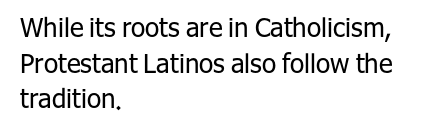
The image shows 26 px text type, upright; set left-aligned, normal line spacing (1.37x), normal letter spacing, not underlined.
